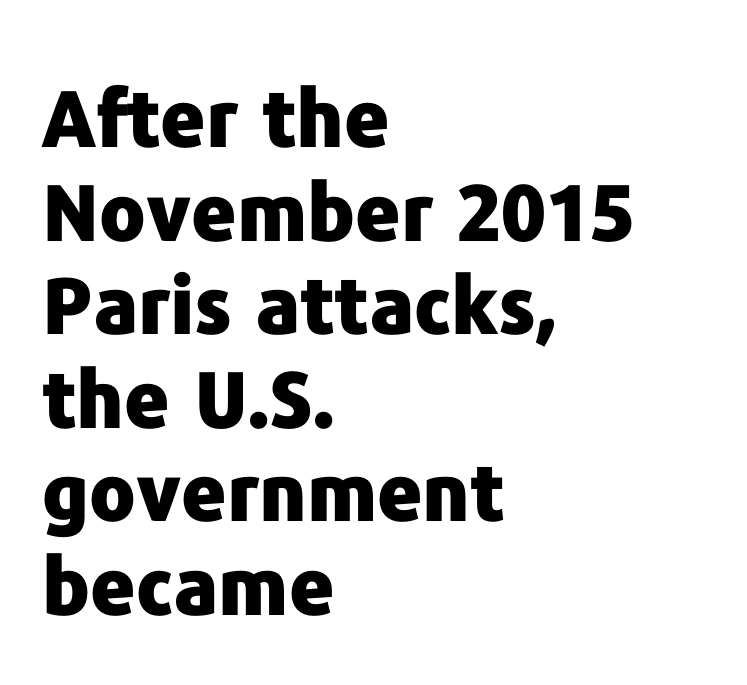
The characters display no serif detailing; their extremities are plain. Characters follow at the spacing the type designer built in. This sample uses an upright cut, with every glyph sitting square on the baseline. Thick stems and heavy bowls — unmistakably bold. Clear beneath every line of the passage. These lines are rendered in a variable-pitch font.
